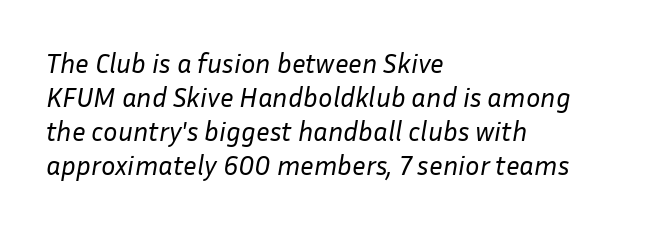
{"italic": "yes", "lean": "right", "slant_degrees": 10, "bold": "no", "underline": "no", "align": "left", "line_spacing": "normal", "line_spacing_ratio": 1.26, "letter_spacing": "normal", "letter_spacing_em": 0.0, "glyph_px": 27}
